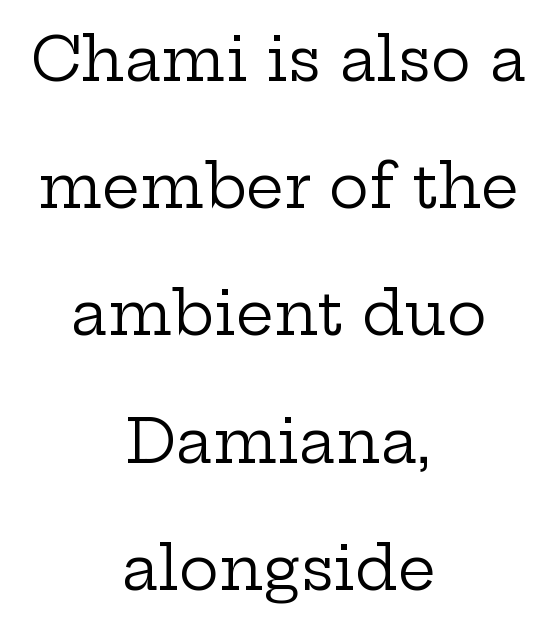
{"serif": "yes", "italic": "no", "bold": "no", "weight": "regular", "width": "wide", "stroke_contrast": "low", "x_height": "medium", "monospaced": "no", "underline": "no", "align": "center", "line_spacing": "loose", "line_spacing_ratio": 2.12, "letter_spacing": "normal", "letter_spacing_em": 0.0, "glyph_px": 60}
